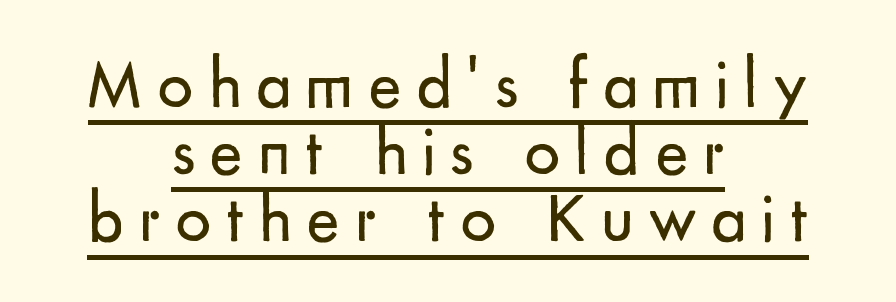
{"serif": "no", "italic": "no", "bold": "no", "weight": "regular", "width": "normal", "stroke_contrast": "low", "x_height": "small", "monospaced": "no", "underline": "yes", "align": "center", "line_spacing": "tight", "line_spacing_ratio": 0.96, "letter_spacing": "wide", "letter_spacing_em": 0.21, "glyph_px": 70}
